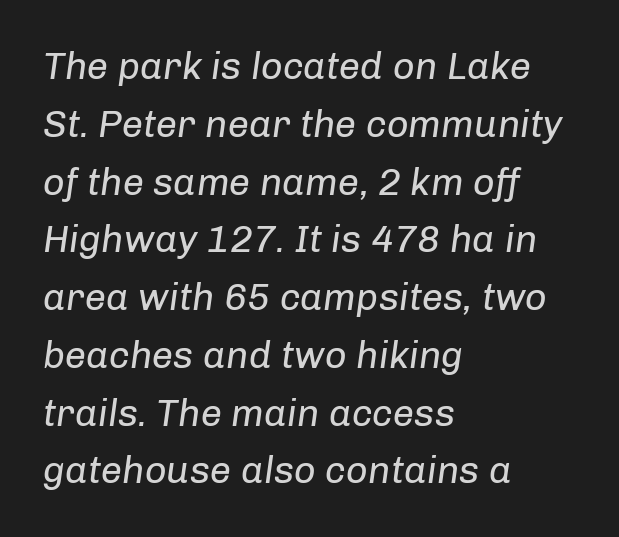
Q: Is the text bold? A: No.
Q: Is the text italic (slanted)? A: Yes, it leans right by about 8 degrees.
Q: Is the text underlined? A: No.
Q: How is the paragraph aligned? A: Left-aligned.
Q: Is the spacing between letters normal or unusually wide? A: Normal.
Q: Is the spacing between lines tight, normal or loose? A: Normal.
Q: Width (condensed, normal, or wide)? A: Normal.
Q: Stroke contrast? A: Low.
Q: x-height? A: Medium.
Q: Monospaced? A: No.
